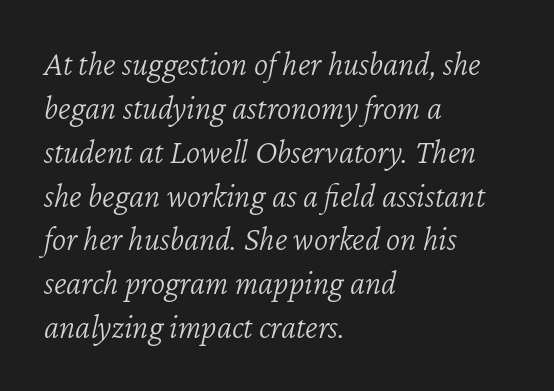
The specimen omits any rule beneath the text block's lines. One-word summary of the alignment: left. Letters have the restrained weight of plain body copy at most. Compared with typical paragraphs, the rows here are spaced about the same. Would a proofreader flag this as italicized? Yes. The gaps between neighbouring characters are ordinary and unremarkable.
